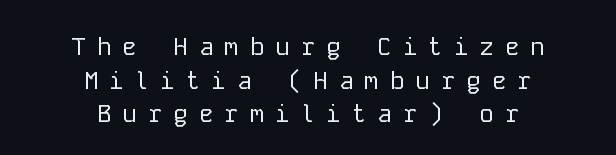
The image shows 25 px text type, upright; set centered, normal line spacing (1.35x), unusually wide letter spacing (+0.42 em), not underlined.
